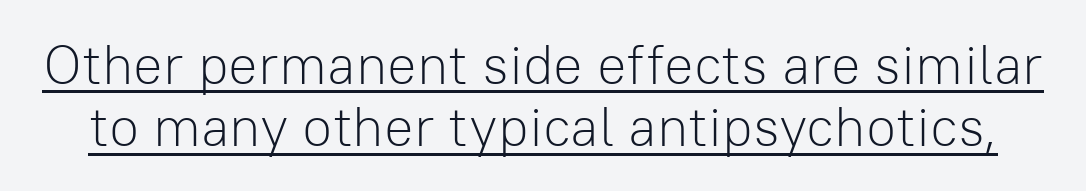
{"serif": "no", "italic": "no", "bold": "no", "weight": "light", "width": "normal", "stroke_contrast": "low", "x_height": "medium", "monospaced": "no", "underline": "yes", "line_spacing": "tight", "line_spacing_ratio": 1.13, "letter_spacing": "normal", "letter_spacing_em": 0.0, "glyph_px": 55}
